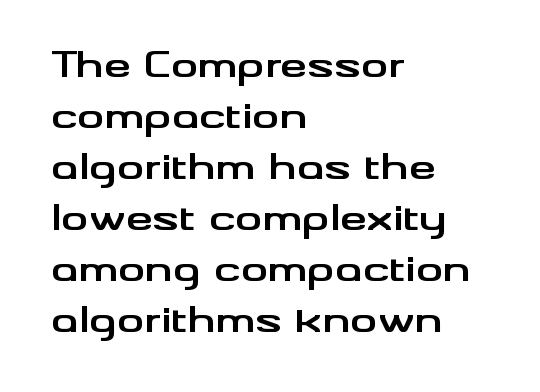
Q: Is the text bold? A: Yes.
Q: Is the text italic (slanted)? A: No, it is upright.
Q: Is the typeface a serif or a sans-serif typeface? A: Sans-serif.
Q: Is the text underlined? A: No.
Q: How is the paragraph aligned? A: Left-aligned.
Q: Is the spacing between letters normal or unusually wide? A: Normal.
Q: Is the spacing between lines tight, normal or loose? A: Normal.
Q: Width (condensed, normal, or wide)? A: Wide.
Q: Stroke contrast? A: Medium.
Q: x-height? A: Small.
Q: Monospaced? A: No.
